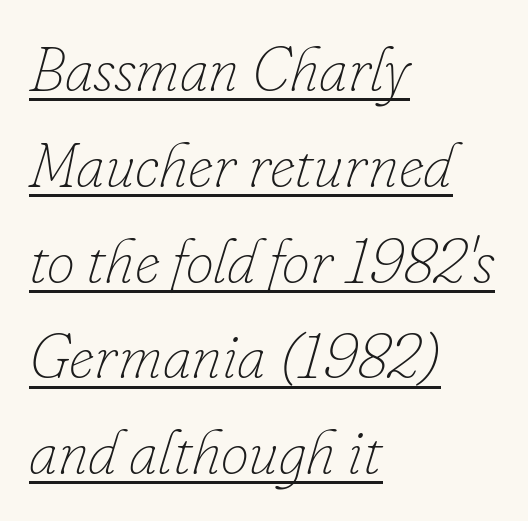
Q: Is the text bold? A: No.
Q: Is the text italic (slanted)? A: Yes, it leans right by about 16 degrees.
Q: Is the text underlined? A: Yes.
Q: How is the paragraph aligned? A: Left-aligned.
Q: Is the spacing between letters normal or unusually wide? A: Normal.
Q: Is the spacing between lines tight, normal or loose? A: Normal.
Q: Width (condensed, normal, or wide)? A: Normal.
Q: Stroke contrast? A: Low.
Q: x-height? A: Small.
Q: Monospaced? A: No.
